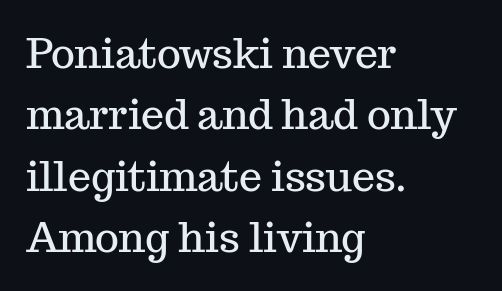
Vertical spacing — default. Descenders are the only things crossing below the line. Layout note: lines flush left. In terms of letterspacing, this is plain default setting.
